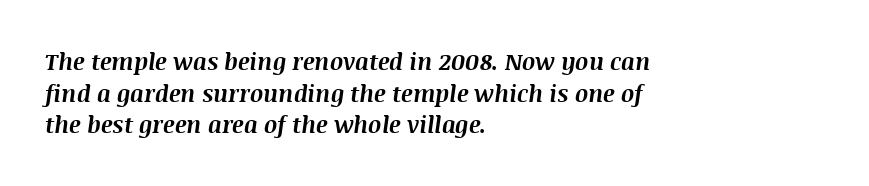
The image shows 23 px bold type, italic (leaning right); set left-aligned, normal line spacing (1.37x), normal letter spacing, not underlined.
